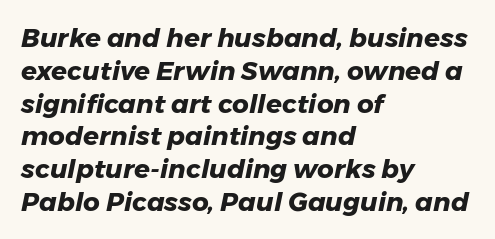
{"italic": "yes", "lean": "right", "slant_degrees": 11, "bold": "yes", "underline": "no", "align": "left", "line_spacing": "normal", "line_spacing_ratio": 1.26, "letter_spacing": "normal", "letter_spacing_em": 0.0, "glyph_px": 26}
